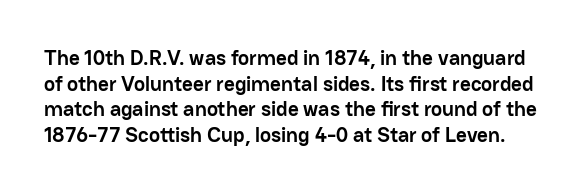
{"italic": "no", "bold": "yes", "underline": "no", "line_spacing_ratio": 1.22, "letter_spacing": "normal", "letter_spacing_em": 0.0, "glyph_px": 21}
